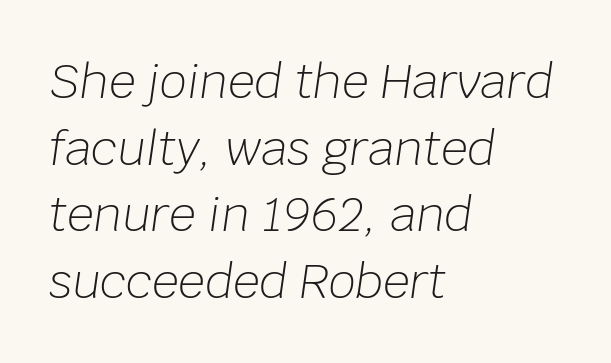
The image shows 47 px light type, italic (leaning right); set left-aligned, normal line spacing (1.42x), normal letter spacing, not underlined; low stroke contrast and a large x-height.
